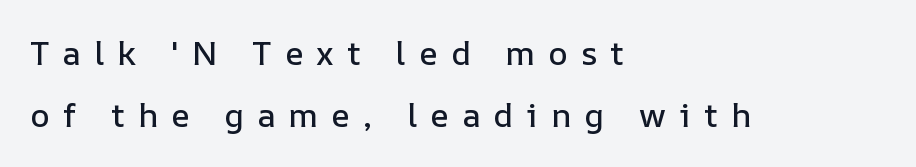
Rendered with straight, roman letterforms. Looks like regular typesetting: each glyph gets only the width it needs. Just letters on the line, the space beneath them empty. Leftover space on each line is placed entirely after the last word.
